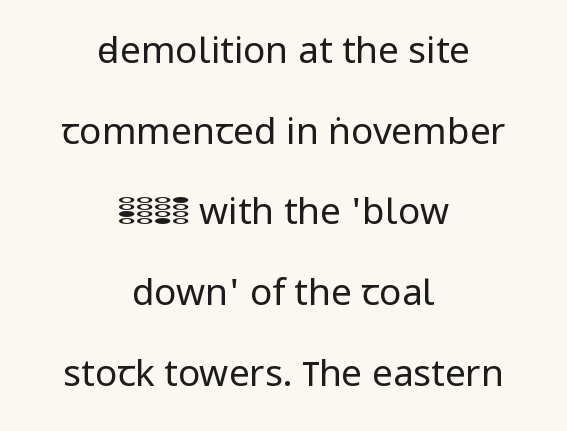
{"serif": "no", "italic": "no", "bold": "no", "weight": "regular", "width": "normal", "stroke_contrast": "low", "x_height": "medium", "monospaced": "no", "underline": "no", "align": "center", "line_spacing": "loose", "line_spacing_ratio": 2.18, "letter_spacing": "normal", "letter_spacing_em": 0.0, "glyph_px": 37}
